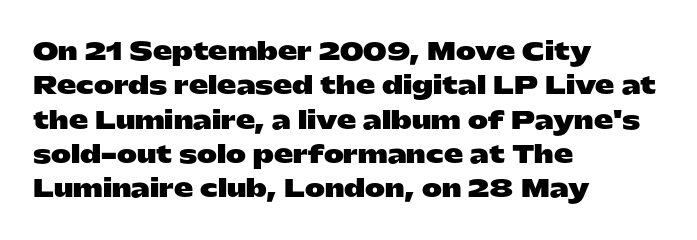
The passage shown is emphatically bold. The space directly below the letters is spotless. Italic? Not at all — the glyphs are vertical. The block of text has a typical density, with ordinary space between rows.
